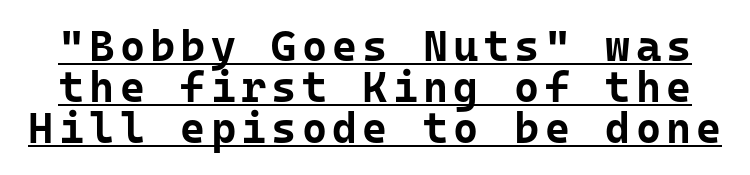
The image shows 43 px bold sans-serif type, upright, monospaced; set tight line spacing (0.95x), underlined; low stroke contrast and a medium x-height.
